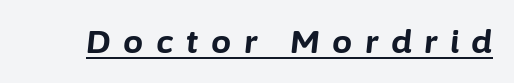
{"italic": "yes", "lean": "right", "slant_degrees": 6, "bold": "yes", "weight": "bold", "width": "normal", "stroke_contrast": "low", "x_height": "medium", "monospaced": "no", "underline": "yes", "letter_spacing": "wide", "letter_spacing_em": 0.4, "glyph_px": 32}
